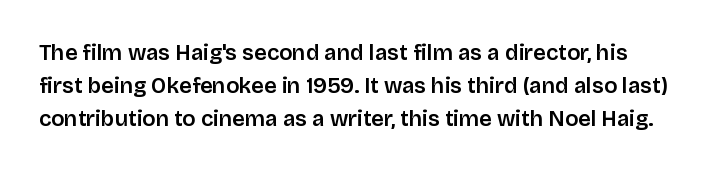
The image shows 22 px text type, upright; set normal line spacing (1.5x), normal letter spacing, not underlined.
